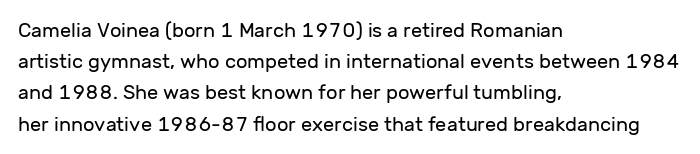
Between one letter and the next there's only the usual sliver of space. Letters rest on an invisible, unmarked baseline. Does the copy run flush right? No — it runs flush left. Nothing heavy about these letters — not bold at all.
